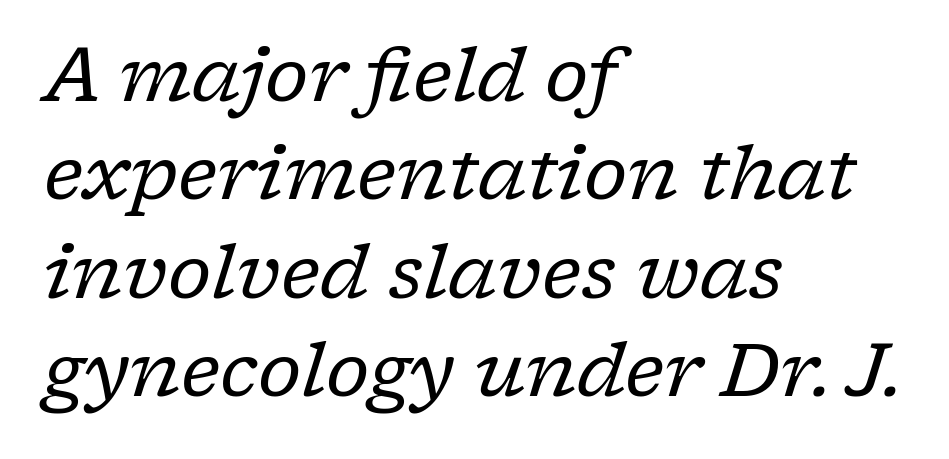
The image shows 74 px regular-weight serif type, italic (leaning right); set left-aligned, normal line spacing (1.33x), normal letter spacing, not underlined; low stroke contrast and a medium x-height.
